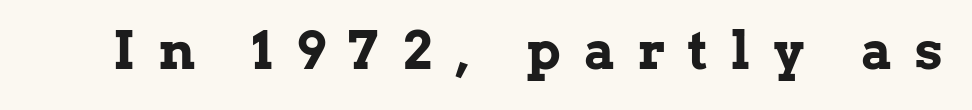
Q: Is the text bold? A: Yes.
Q: Is the text italic (slanted)? A: No, it is upright.
Q: Is the typeface a serif or a sans-serif typeface? A: Serif.
Q: Is the text underlined? A: No.
Q: Is the spacing between letters normal or unusually wide? A: Unusually wide.
Q: Width (condensed, normal, or wide)? A: Normal.
Q: Stroke contrast? A: Low.
Q: x-height? A: Medium.
Q: Monospaced? A: No.
